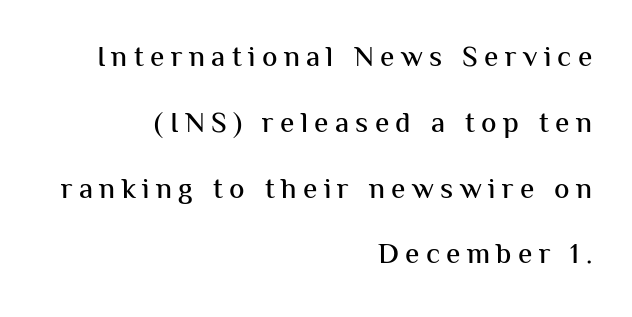
{"serif": "no", "italic": "no", "width": "normal", "stroke_contrast": "medium", "x_height": "medium", "monospaced": "no", "underline": "no", "align": "right", "line_spacing": "loose", "line_spacing_ratio": 2.27, "letter_spacing": "wide", "letter_spacing_em": 0.22, "glyph_px": 29}
